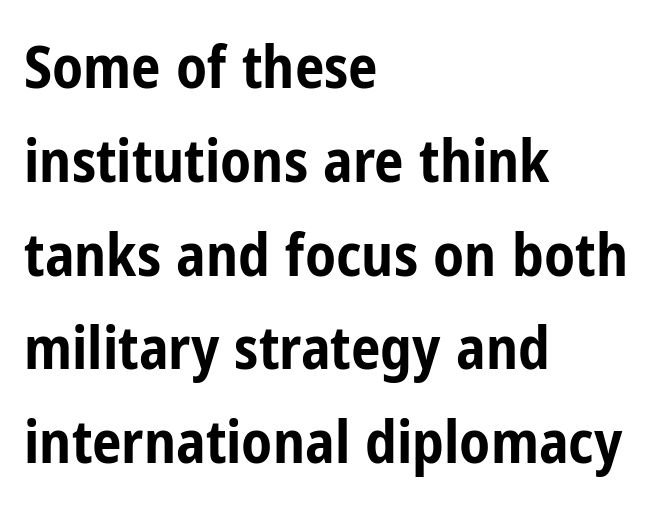
The image shows 59 px bold, condensed sans-serif type, upright; set left-aligned, normal line spacing (1.59x), normal letter spacing, not underlined; low stroke contrast and a medium x-height.
